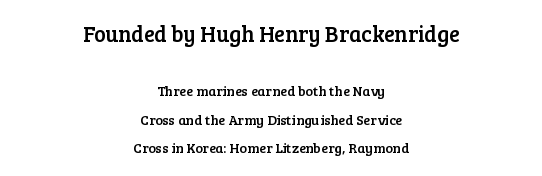
{"italic": "no", "underline": "no", "align": "center", "line_spacing": "loose", "line_spacing_ratio": 2.03, "letter_spacing": "normal", "letter_spacing_em": 0.0, "larger_block": "first", "size_ratio": 1.57, "glyph_px": 22}
